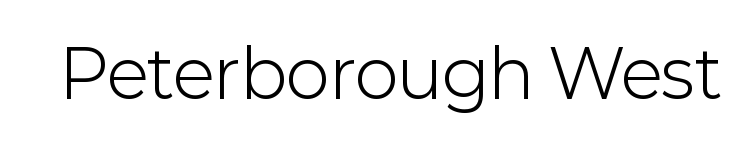
Q: Is the text bold? A: No.
Q: Is the text italic (slanted)? A: No, it is upright.
Q: Is the typeface a serif or a sans-serif typeface? A: Sans-serif.
Q: Is the text underlined? A: No.
Q: Is the spacing between letters normal or unusually wide? A: Normal.
Q: Width (condensed, normal, or wide)? A: Normal.
Q: Stroke contrast? A: Low.
Q: x-height? A: Medium.
Q: Monospaced? A: No.
